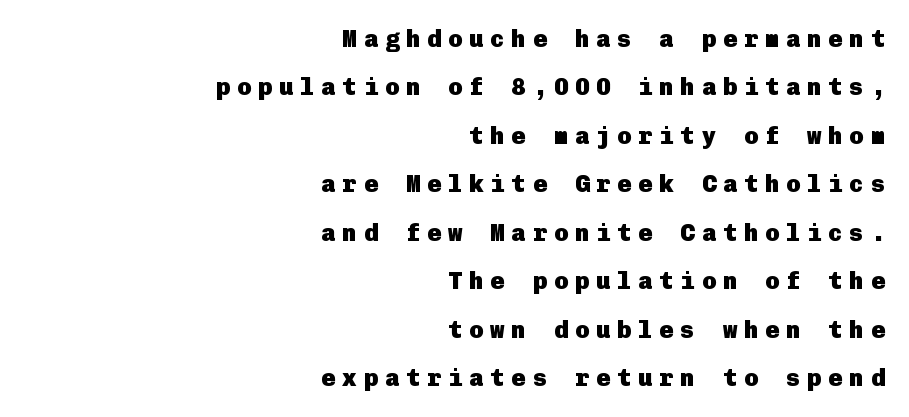
The image shows 24 px bold type, upright; set right-aligned, loose line spacing (2.02x), unusually wide letter spacing (+0.28 em), not underlined.
